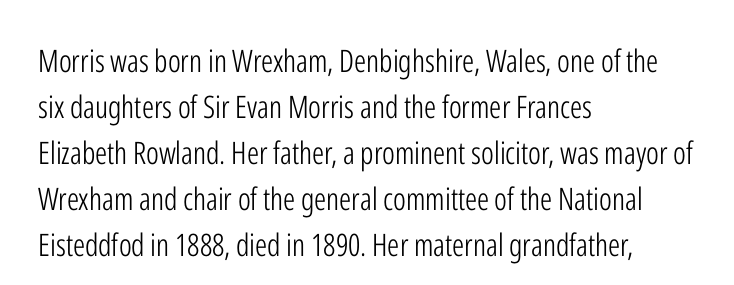
Q: Is the text bold? A: No.
Q: Is the text italic (slanted)? A: No, it is upright.
Q: Is the typeface a serif or a sans-serif typeface? A: Sans-serif.
Q: Is the text underlined? A: No.
Q: How is the paragraph aligned? A: Left-aligned.
Q: Is the spacing between letters normal or unusually wide? A: Normal.
Q: Is the spacing between lines tight, normal or loose? A: Normal.
Q: Width (condensed, normal, or wide)? A: Condensed.
Q: Stroke contrast? A: Low.
Q: x-height? A: Medium.
Q: Monospaced? A: No.
